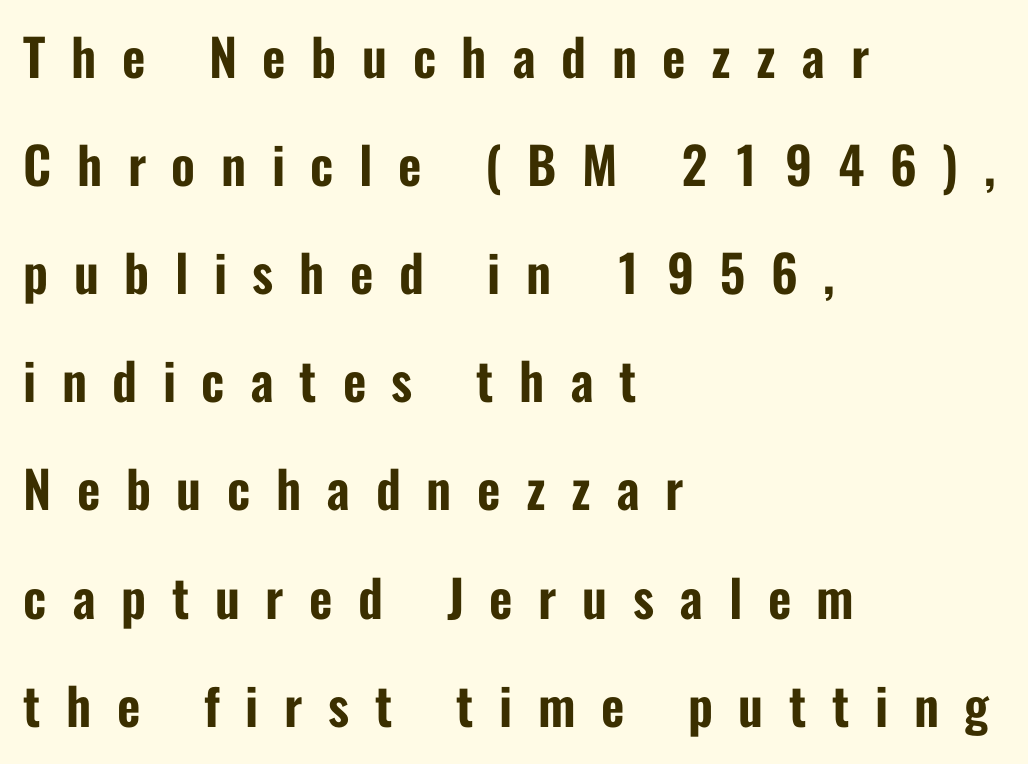
{"serif": "no", "italic": "no", "width": "condensed", "stroke_contrast": "low", "x_height": "medium", "monospaced": "no", "underline": "no", "align": "left", "line_spacing": "loose", "line_spacing_ratio": 2.12, "letter_spacing": "wide", "letter_spacing_em": 0.5, "glyph_px": 51}
